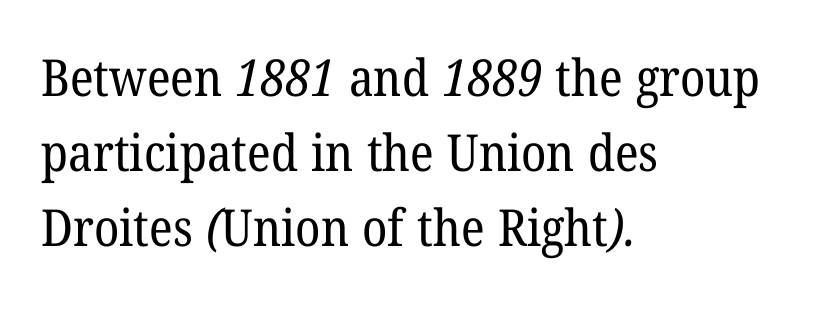
The image shows 51 px regular-weight serif type; set left-aligned, normal line spacing (1.47x), normal letter spacing, not underlined; low stroke contrast and a medium x-height.
